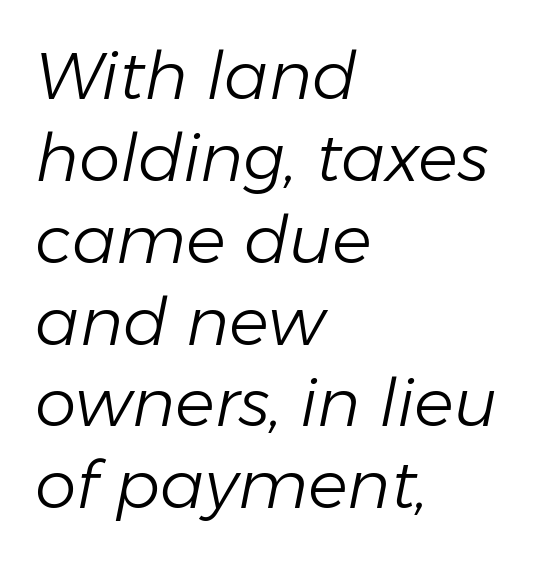
{"italic": "yes", "lean": "right", "slant_degrees": 11, "bold": "no", "weight": "light", "width": "normal", "stroke_contrast": "low", "x_height": "medium", "monospaced": "no", "underline": "no", "align": "left", "line_spacing_ratio": 1.24, "letter_spacing": "normal", "letter_spacing_em": 0.0, "glyph_px": 66}
